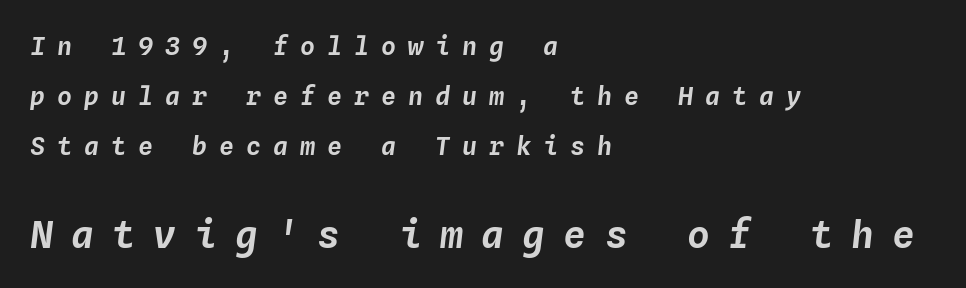
Plain, unruled lines of type. Tracking here is generous; glyphs stand well apart from one another. Baseline-to-baseline distance is far greater than the letter height. Look at the glyph heights: the lower group is clearly the bigger setting. The text block is weighted toward the left margin, trailing off unevenly rightward. Looks like terminal output: every glyph gets an equal slot.
